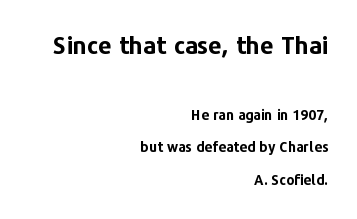
{"italic": "no", "bold": "yes", "underline": "no", "align": "right", "line_spacing": "loose", "line_spacing_ratio": 2.35, "letter_spacing": "normal", "letter_spacing_em": 0.0, "larger_block": "first", "size_ratio": 1.71, "glyph_px": 24}
